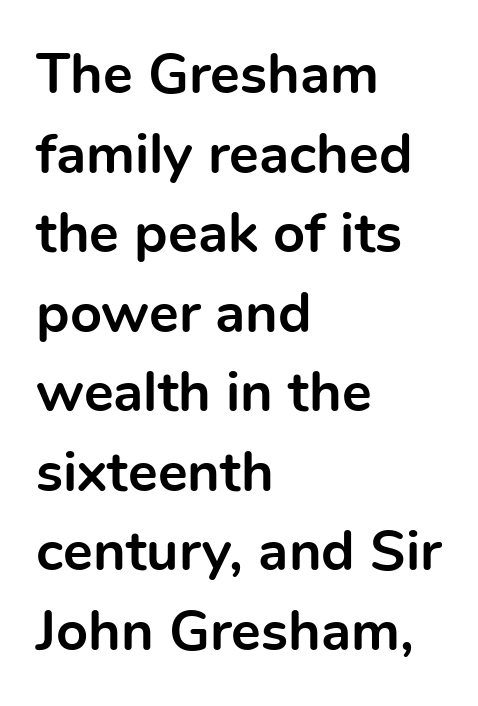
{"serif": "no", "italic": "no", "bold": "yes", "weight": "bold", "width": "normal", "x_height": "medium", "monospaced": "no", "underline": "no", "align": "left", "line_spacing": "normal", "line_spacing_ratio": 1.42, "letter_spacing": "normal", "letter_spacing_em": 0.0, "glyph_px": 56}
